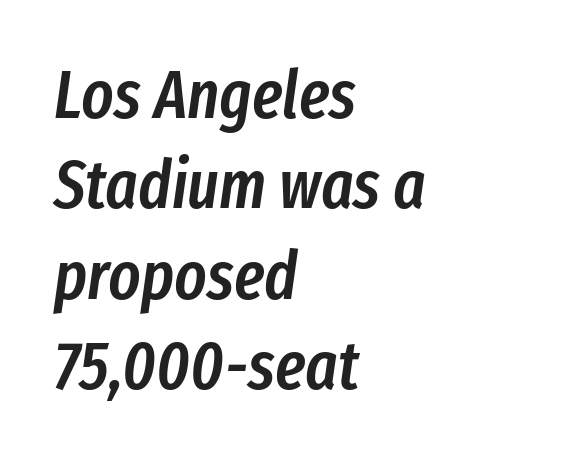
Q: Is the text bold? A: Semi-bold.
Q: Is the text italic (slanted)? A: Yes, it leans right by about 8 degrees.
Q: Is the text underlined? A: No.
Q: How is the paragraph aligned? A: Left-aligned.
Q: Is the spacing between letters normal or unusually wide? A: Normal.
Q: Is the spacing between lines tight, normal or loose? A: Normal.
Q: Width (condensed, normal, or wide)? A: Condensed.
Q: Stroke contrast? A: Low.
Q: x-height? A: Medium.
Q: Monospaced? A: No.
